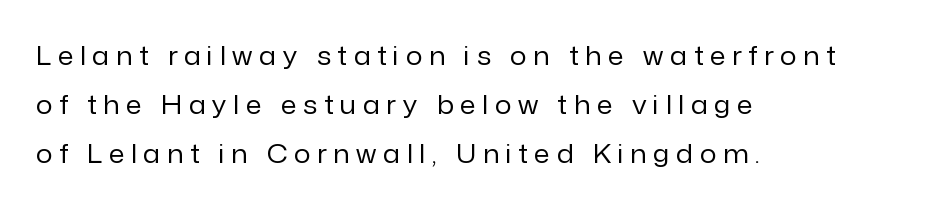
The image shows 26 px text type, upright; set left-aligned, line spacing 1.88x, unusually wide letter spacing (+0.26 em), not underlined.
